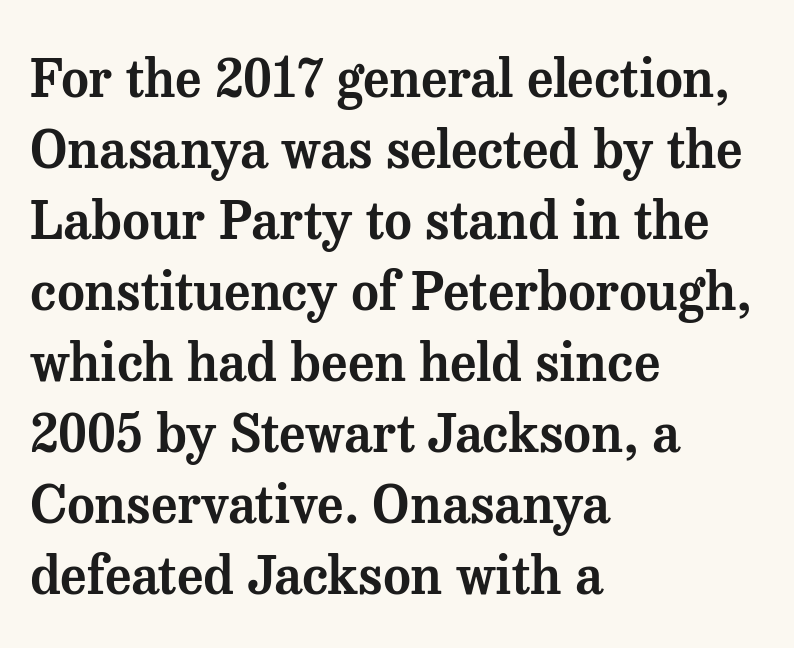
Q: Is the text italic (slanted)? A: No, it is upright.
Q: Is the typeface a serif or a sans-serif typeface? A: Serif.
Q: Is the text underlined? A: No.
Q: How is the paragraph aligned? A: Left-aligned.
Q: Is the spacing between letters normal or unusually wide? A: Normal.
Q: Is the spacing between lines tight, normal or loose? A: Normal.
Q: Width (condensed, normal, or wide)? A: Normal.
Q: Stroke contrast? A: Medium.
Q: x-height? A: Medium.
Q: Monospaced? A: No.
